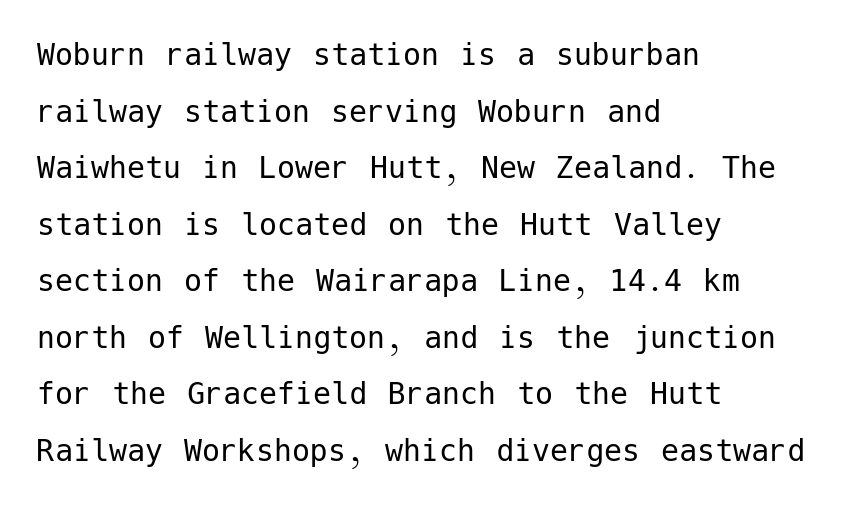
{"serif": "no", "italic": "no", "bold": "no", "weight": "regular", "width": "normal", "stroke_contrast": "low", "x_height": "medium", "underline": "no", "align": "left", "line_spacing": "normal", "line_spacing_ratio": 1.57, "letter_spacing": "normal", "letter_spacing_em": 0.0, "glyph_px": 36}
